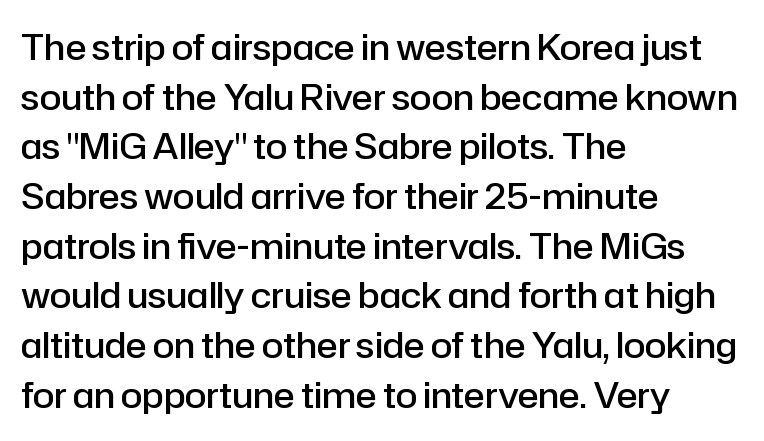
Q: Is the text bold? A: Semi-bold.
Q: Is the text italic (slanted)? A: No, it is upright.
Q: Is the typeface a serif or a sans-serif typeface? A: Sans-serif.
Q: Is the text underlined? A: No.
Q: How is the paragraph aligned? A: Left-aligned.
Q: Is the spacing between letters normal or unusually wide? A: Normal.
Q: Is the spacing between lines tight, normal or loose? A: Normal.
Q: Width (condensed, normal, or wide)? A: Normal.
Q: Stroke contrast? A: Low.
Q: x-height? A: Medium.
Q: Monospaced? A: No.
